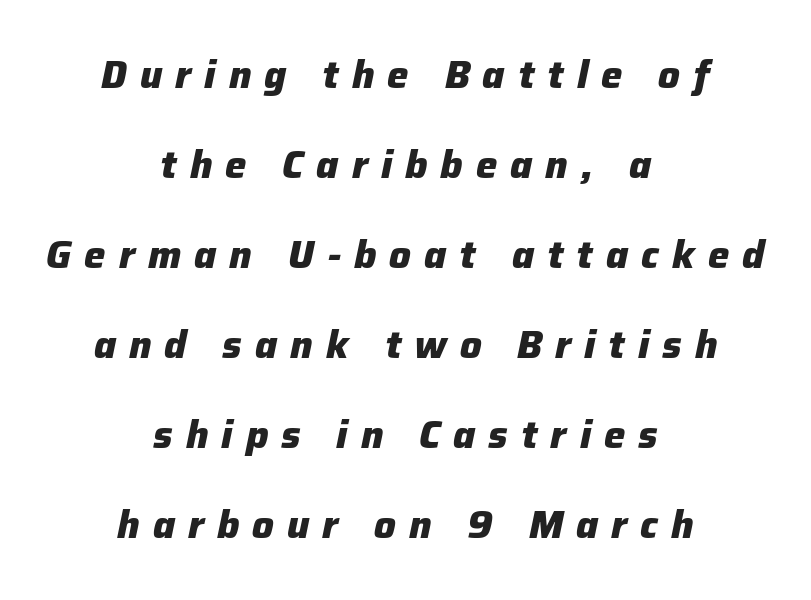
{"italic": "yes", "lean": "right", "slant_degrees": 12, "bold": "yes", "weight": "heavy", "width": "normal", "stroke_contrast": "low", "x_height": "medium", "monospaced": "no", "underline": "no", "align": "center", "line_spacing": "loose", "line_spacing_ratio": 2.37, "letter_spacing": "wide", "letter_spacing_em": 0.34, "glyph_px": 38}
